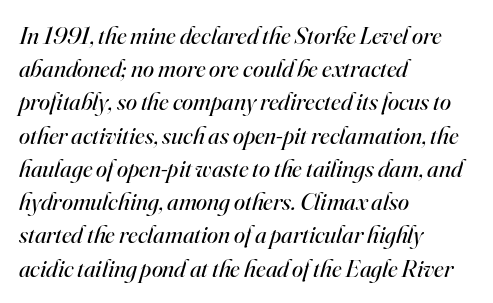
The image shows 25 px text type, italic (leaning right); set left-aligned, normal line spacing (1.33x), normal letter spacing, not underlined.
